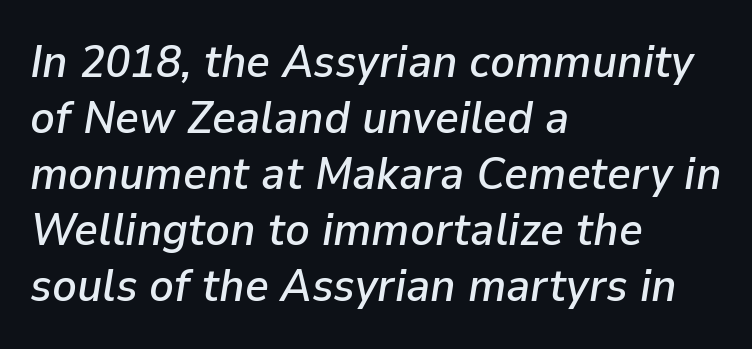
Q: Is the text italic (slanted)? A: Yes, it leans right by about 9 degrees.
Q: Is the text underlined? A: No.
Q: How is the paragraph aligned? A: Left-aligned.
Q: Is the spacing between letters normal or unusually wide? A: Normal.
Q: Width (condensed, normal, or wide)? A: Normal.
Q: Stroke contrast? A: Low.
Q: x-height? A: Medium.
Q: Monospaced? A: No.
